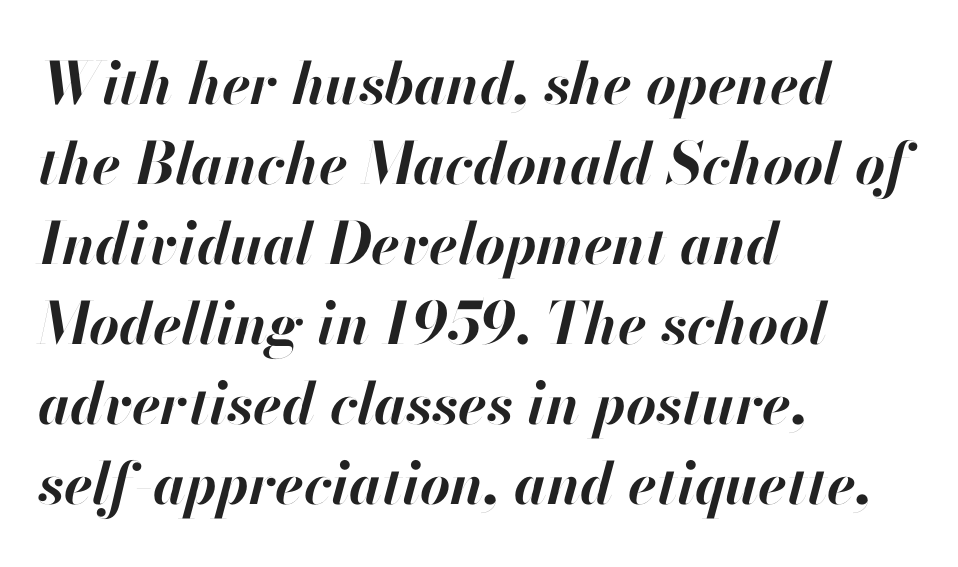
Q: Is the text bold? A: Yes.
Q: Is the text italic (slanted)? A: Yes, it leans right by about 13 degrees.
Q: Is the text underlined? A: No.
Q: How is the paragraph aligned? A: Left-aligned.
Q: Is the spacing between letters normal or unusually wide? A: Normal.
Q: Is the spacing between lines tight, normal or loose? A: Normal.
Q: Width (condensed, normal, or wide)? A: Normal.
Q: Stroke contrast? A: High.
Q: x-height? A: Small.
Q: Monospaced? A: No.
